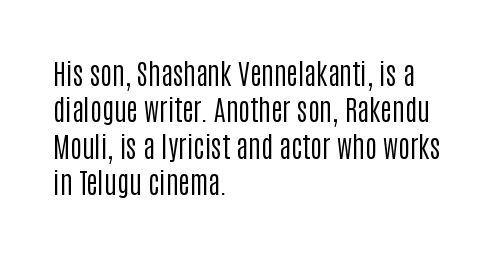
The image shows 28 px regular-weight, condensed sans-serif type, upright; set left-aligned, normal line spacing (1.3x), normal letter spacing, not underlined; low stroke contrast and a large x-height.
